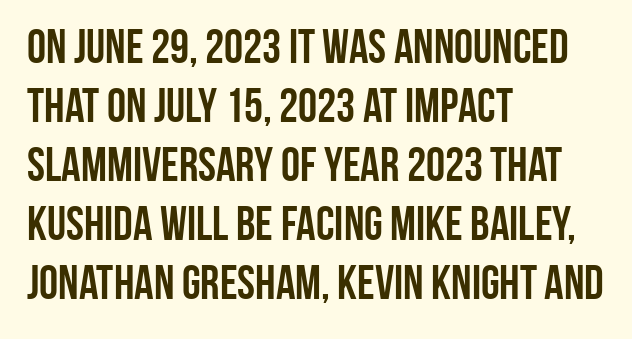
Q: Is the text bold? A: Yes.
Q: Is the text italic (slanted)? A: No, it is upright.
Q: Is the typeface a serif or a sans-serif typeface? A: Sans-serif.
Q: Is the text underlined? A: No.
Q: How is the paragraph aligned? A: Left-aligned.
Q: Is the spacing between letters normal or unusually wide? A: Normal.
Q: Width (condensed, normal, or wide)? A: Condensed.
Q: Stroke contrast? A: Low.
Q: x-height? A: Large.
Q: Monospaced? A: No.
